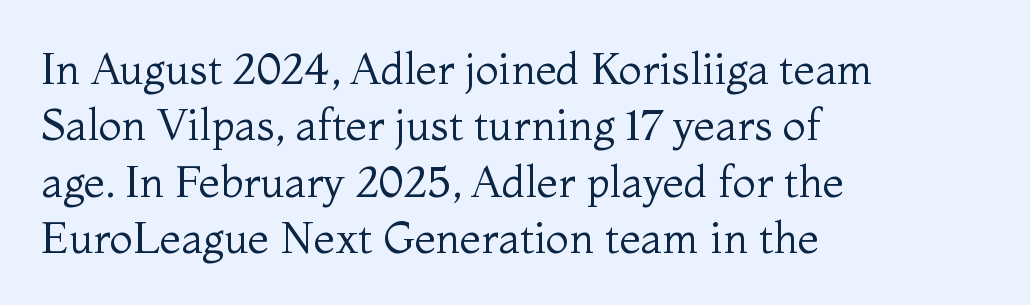
The image shows 43 px regular-weight serif type, upright; set left-aligned, normal line spacing (1.31x), normal letter spacing, not underlined; medium stroke contrast and a medium x-height.
